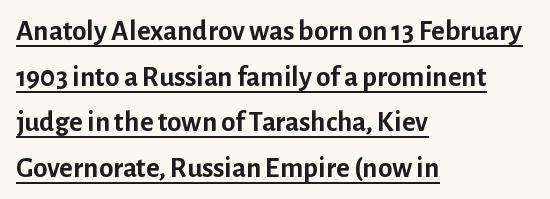
Vertical strokes here are truly vertical. Does a line run under the words? Yes, clearly. I'd describe the lettering as bold — thick and assertive. Check where the strokes stop: nothing finishes them off — pure sans. The lines in this sample share a left origin and differ only in where they stop.
